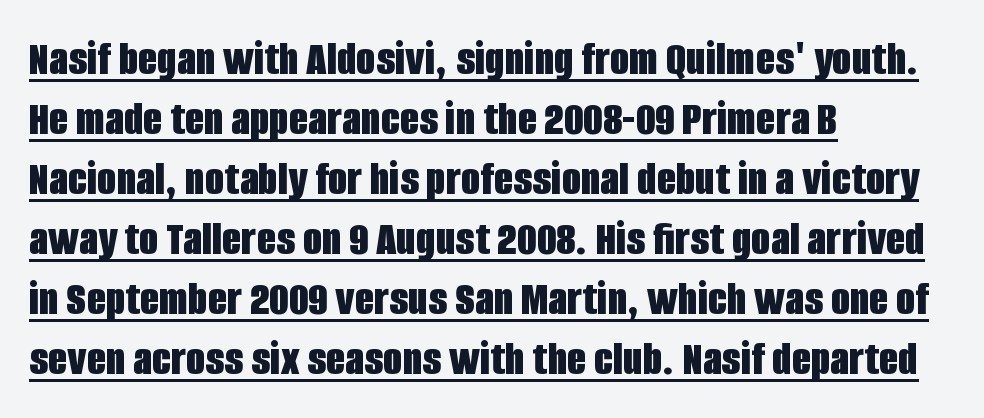
{"serif": "no", "italic": "no", "bold": "yes", "weight": "bold", "width": "condensed", "stroke_contrast": "low", "x_height": "large", "monospaced": "no", "underline": "yes", "align": "left", "line_spacing_ratio": 1.2, "letter_spacing": "normal", "letter_spacing_em": 0.0, "glyph_px": 50}
